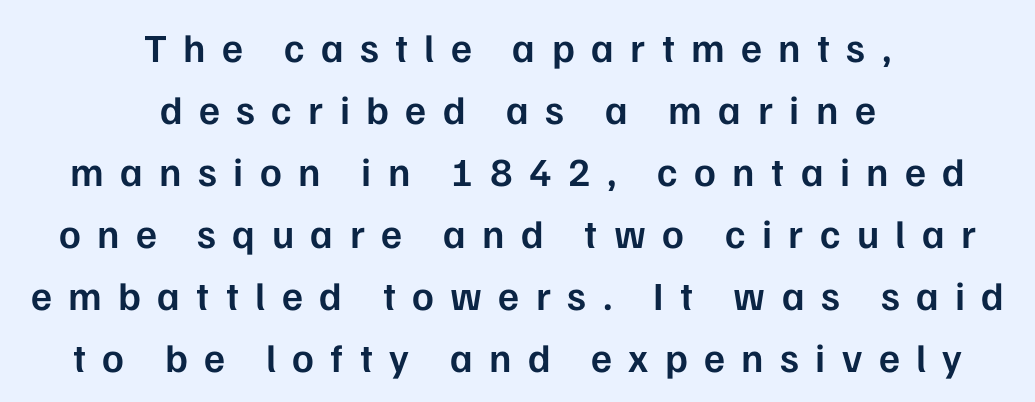
The horizontal fit of the characters is loose and conspicuously gappy. Unlike a traditional serif, this face leaves its strokes unadorned. One-word summary of the alignment: center. You can tell it's not italic because the verticals are truly vertical. These lines sit exactly where default settings would place them.
